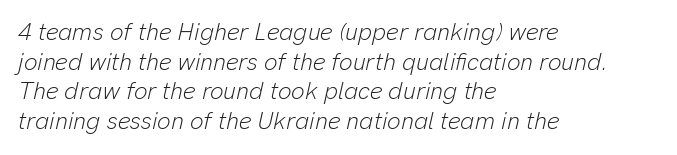
{"italic": "yes", "lean": "right", "slant_degrees": 13, "bold": "no", "underline": "no", "align": "left", "line_spacing_ratio": 1.23, "letter_spacing": "normal", "letter_spacing_em": 0.0, "glyph_px": 24}
